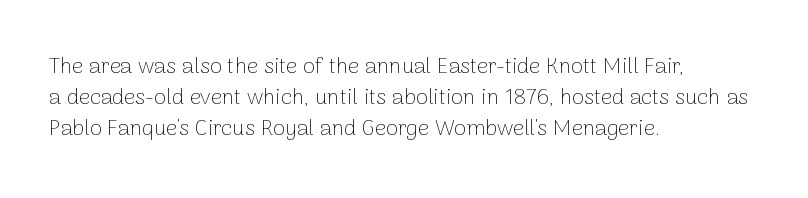
{"italic": "no", "bold": "no", "underline": "no", "align": "left", "line_spacing": "normal", "line_spacing_ratio": 1.41, "letter_spacing": "normal", "letter_spacing_em": 0.0, "glyph_px": 22}
